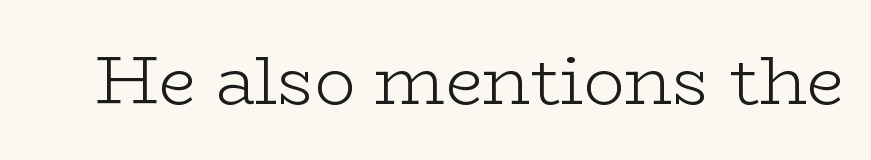
The line texture is even and compact thanks to regular tracking. Spacing verdict: proportional, widths tailored to each character. Check under the words: just untouched page. This rendering employs a face with finishing strokes, i.e., a serif. Designer's note — italics off, roman on. The font sits on the lighter half of the weight spectrum, regular included.
